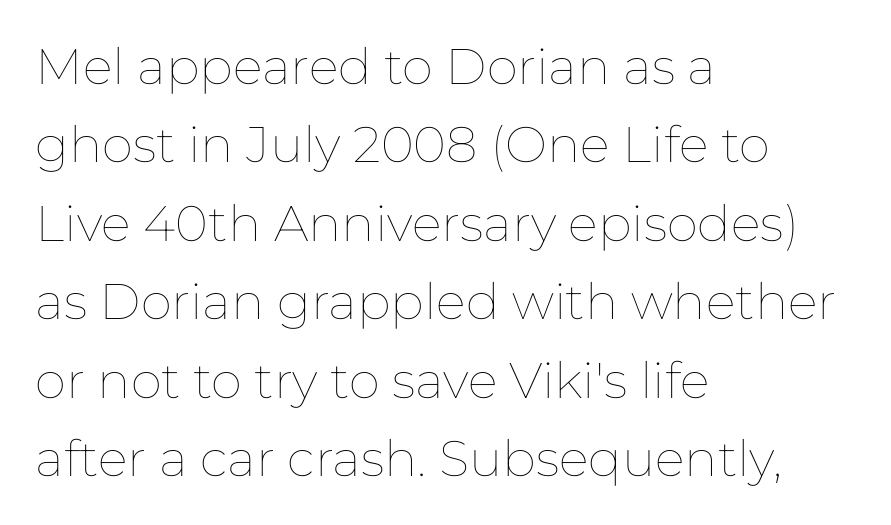
Q: Is the text bold? A: No.
Q: Is the text italic (slanted)? A: No, it is upright.
Q: Is the text underlined? A: No.
Q: How is the paragraph aligned? A: Left-aligned.
Q: Is the spacing between letters normal or unusually wide? A: Normal.
Q: Is the spacing between lines tight, normal or loose? A: Normal.
Q: Width (condensed, normal, or wide)? A: Normal.
Q: Stroke contrast? A: Low.
Q: x-height? A: Medium.
Q: Monospaced? A: No.
